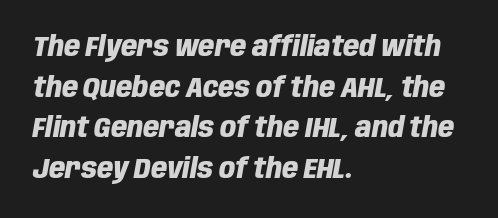
Think of a printed novel: that variable character pitch is what you see here. Normally led — the rows are evenly, conventionally spaced. Tall strokes in this sample are angled rather than plumb. Layout note: lines flush left. Weight: bold.
